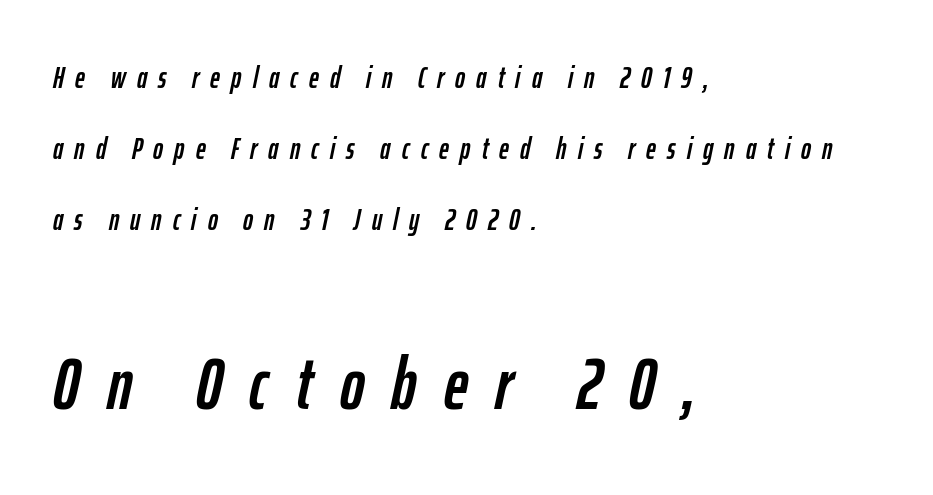
Q: Is the text italic (slanted)? A: Yes, it leans right by about 12 degrees.
Q: Is the text underlined? A: No.
Q: How is the paragraph aligned? A: Left-aligned.
Q: Is the spacing between letters normal or unusually wide? A: Unusually wide.
Q: Is the spacing between lines tight, normal or loose? A: Loose.
Q: Which block of text is set in a larger size, the first (top) or the second (bottom)? A: The second (bottom) one.
Q: Width (condensed, normal, or wide)? A: Condensed.
Q: Stroke contrast? A: Low.
Q: x-height? A: Medium.
Q: Monospaced? A: No.
